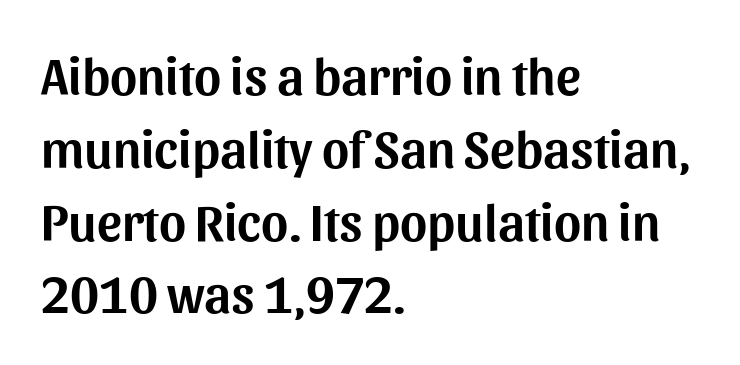
The image shows 52 px sans-serif type, upright; set left-aligned, normal line spacing (1.4x), normal letter spacing, not underlined; medium stroke contrast and a medium x-height.
